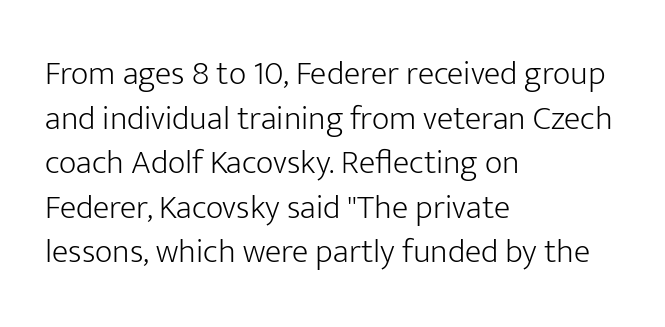
Q: Is the text bold? A: No.
Q: Is the text italic (slanted)? A: No, it is upright.
Q: Is the typeface a serif or a sans-serif typeface? A: Sans-serif.
Q: Is the text underlined? A: No.
Q: How is the paragraph aligned? A: Left-aligned.
Q: Is the spacing between letters normal or unusually wide? A: Normal.
Q: Is the spacing between lines tight, normal or loose? A: Normal.
Q: Width (condensed, normal, or wide)? A: Normal.
Q: Stroke contrast? A: Low.
Q: x-height? A: Medium.
Q: Monospaced? A: No.
